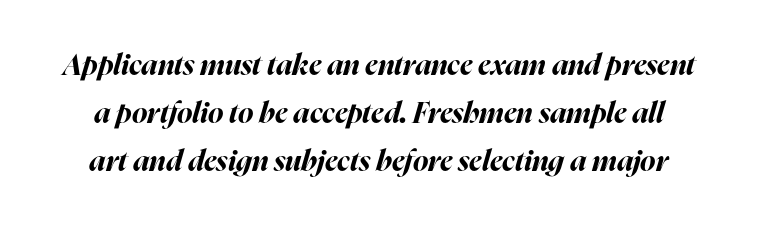
Students, observe: this is what conventionally led text looks like. Lines of text with bare space underneath. Is the type slanted? Yes — the strokes lean at a clear angle. As a designer I'd log this as weight 700, bold. You could not count columns in this text — the font is proportionally spaced. The type is set solid horizontally, with unmodified tracking.
